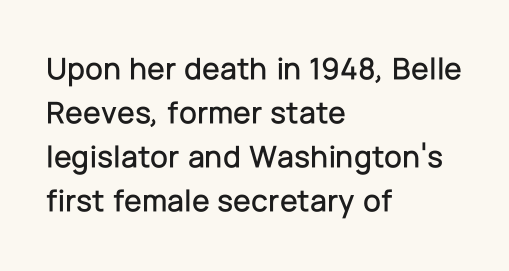
The image shows 32 px sans-serif type, upright; set left-aligned, normal line spacing (1.38x), normal letter spacing, not underlined; low stroke contrast and a medium x-height.
